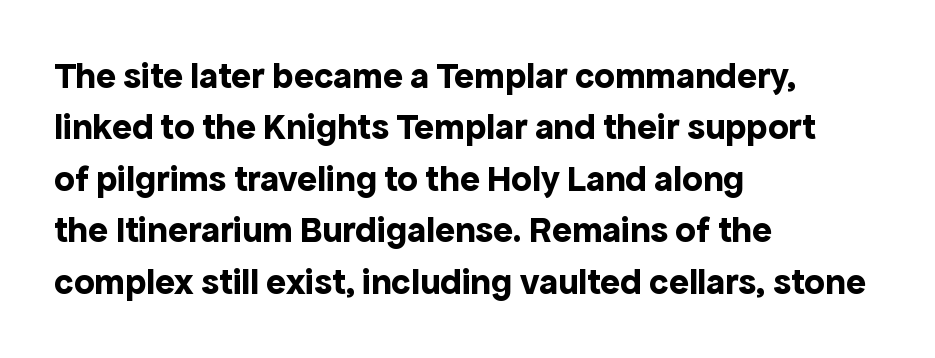
The image shows 37 px bold sans-serif type, upright; set left-aligned, normal line spacing (1.39x), normal letter spacing, not underlined; a medium x-height.
